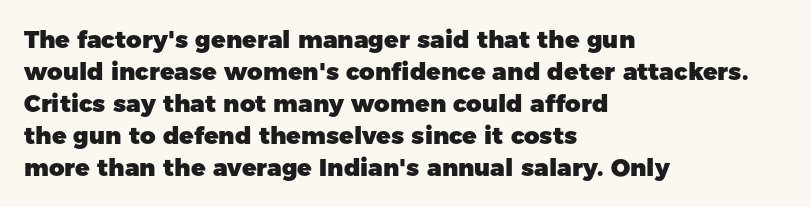
The image shows 24 px bold type, upright; set left-aligned, normal line spacing (1.33x), normal letter spacing, not underlined.
